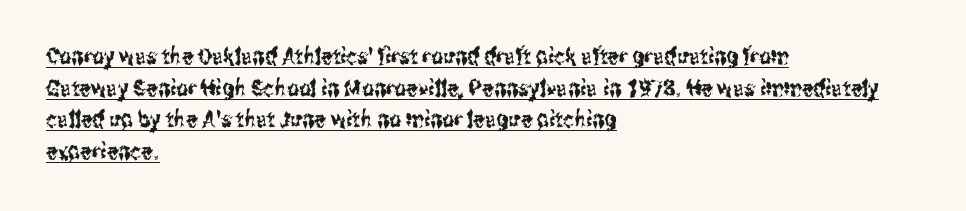
The vertical gap from one line to the next is medium. Notice how a bar underscores the lettering throughout. Tracking value appears to be zero — textbook default spacing. Line starts are locked; line ends wander.
